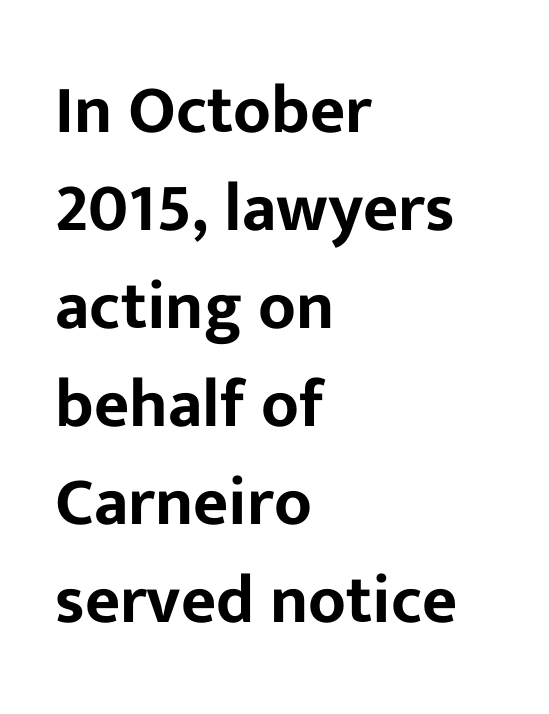
{"serif": "no", "italic": "no", "width": "normal", "stroke_contrast": "low", "x_height": "medium", "monospaced": "no", "underline": "no", "align": "left", "line_spacing": "normal", "line_spacing_ratio": 1.44, "letter_spacing": "normal", "letter_spacing_em": 0.0, "glyph_px": 68}
